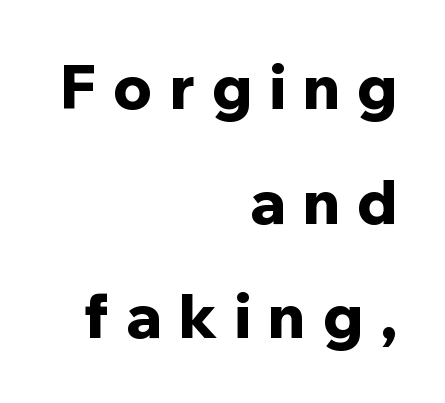
The type sits square on the baseline with zero lean. Spacing verdict: proportional, widths tailored to each character. Nope, no serifs anywhere on these letters. A clean baseline with only descenders dipping below it. This sample uses expanded letter spacing, leaving extra air between glyphs. Every letter is thick-stroked: bold, no question.
